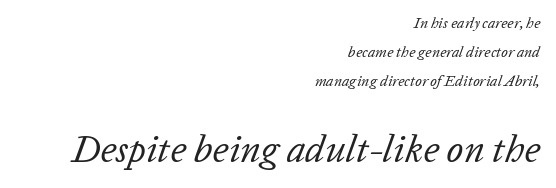
Line endings align vertically; line beginnings do not. Rendered with sloped, italic letterforms. The font is comparable to plain body text, perhaps lighter. The lines are spread far apart with generous leading. The zone under the glyphs is completely vacant.
